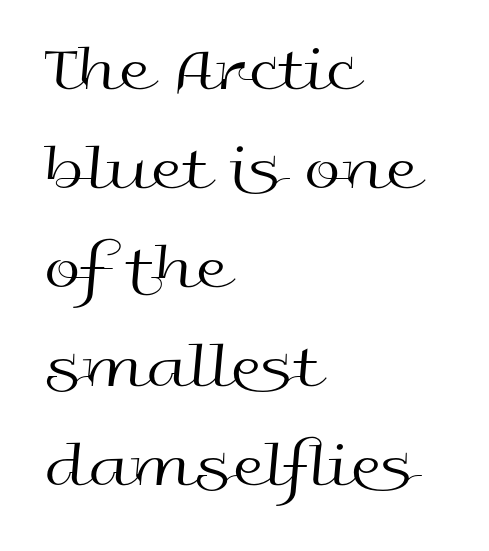
The image shows 66 px regular-weight, wide sans-serif type, upright; set left-aligned, normal line spacing (1.5x), normal letter spacing, not underlined; a medium x-height.
